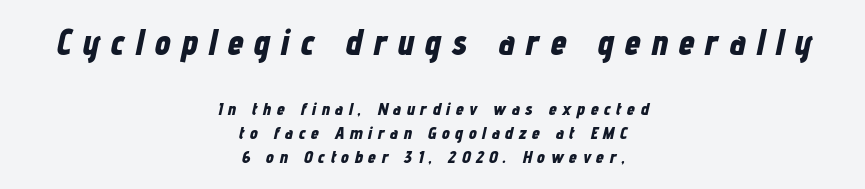
One-word summary of the alignment: center. Character widths vary here, with narrow letters taking less room than wide ones. Has an underline been added? It has not. The tracking reads as deliberately expanded to a designer's eye. Every letter is thick-stroked: bold, no question.
